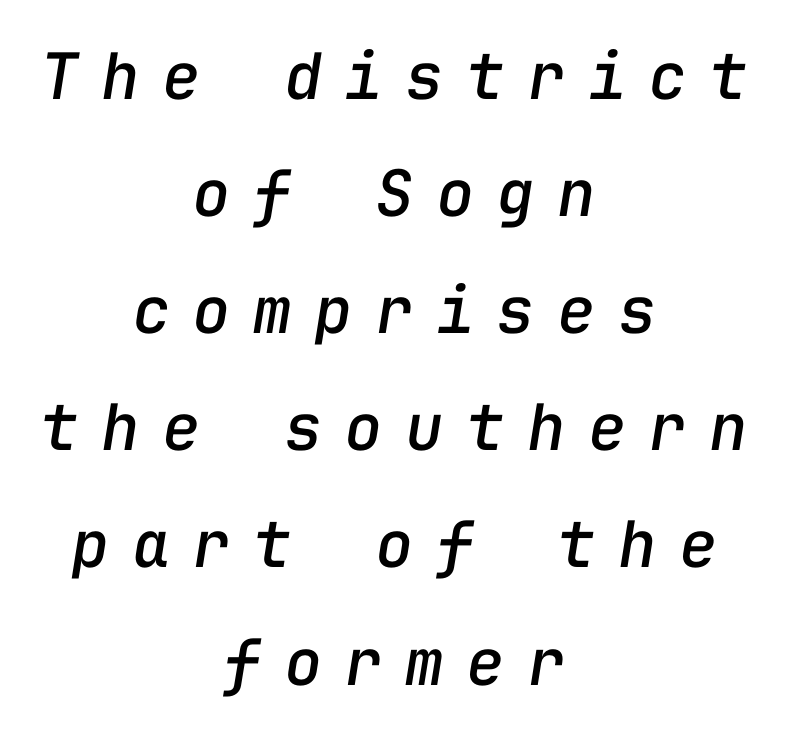
The image shows 64 px text type, italic (leaning right), monospaced; set centered, line spacing 1.83x, unusually wide letter spacing (+0.35 em), not underlined; low stroke contrast and a medium x-height.
